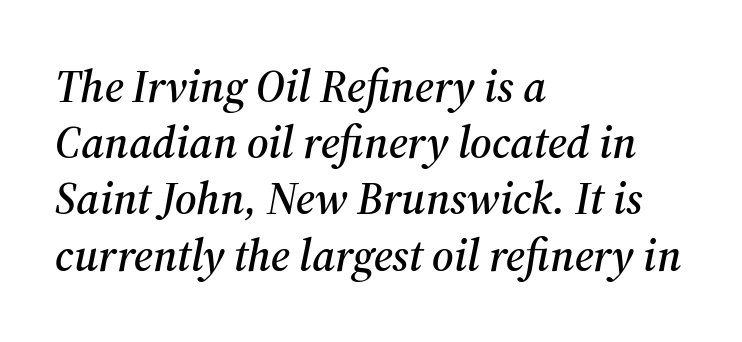
The image shows 45 px serif type, italic (leaning right); set left-aligned, normal line spacing (1.25x), normal letter spacing, not underlined; medium stroke contrast and a medium x-height.
